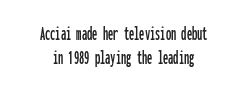
{"italic": "no", "underline": "no", "align": "center", "line_spacing": "tight", "line_spacing_ratio": 1.13, "letter_spacing": "normal", "letter_spacing_em": 0.0, "glyph_px": 21}
